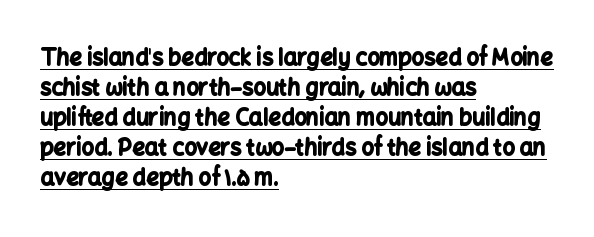
{"italic": "no", "bold": "yes", "underline": "yes", "align": "left", "line_spacing": "normal", "line_spacing_ratio": 1.36, "letter_spacing": "normal", "letter_spacing_em": 0.0, "glyph_px": 22}
